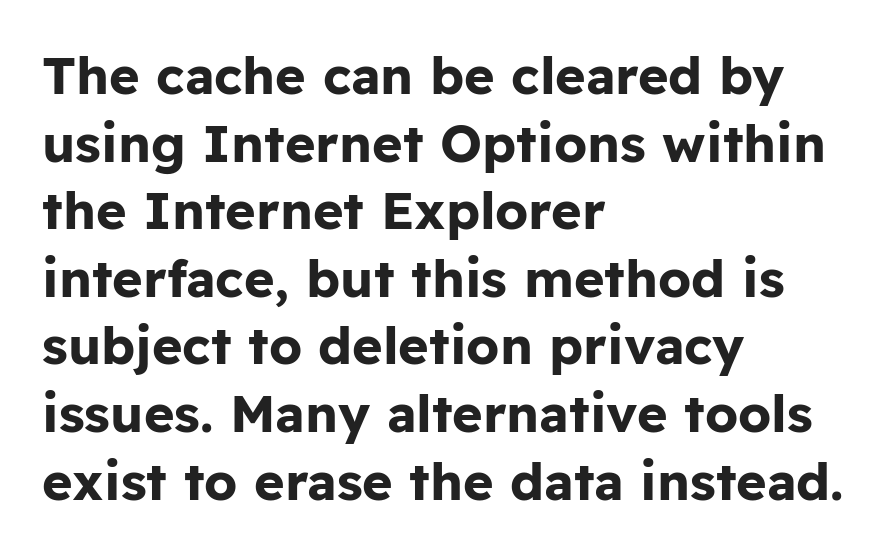
The image shows 52 px bold sans-serif type, upright; set left-aligned, normal line spacing (1.3x), normal letter spacing, not underlined; low stroke contrast and a medium x-height.
